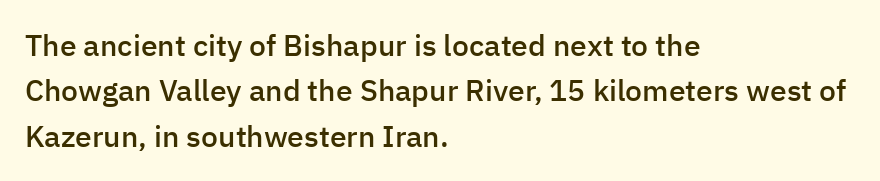
{"serif": "no", "italic": "no", "bold": "semi", "weight": "semibold", "width": "normal", "stroke_contrast": "low", "x_height": "medium", "monospaced": "no", "underline": "no", "align": "left", "line_spacing": "normal", "line_spacing_ratio": 1.51, "letter_spacing": "normal", "letter_spacing_em": 0.0, "glyph_px": 30}
